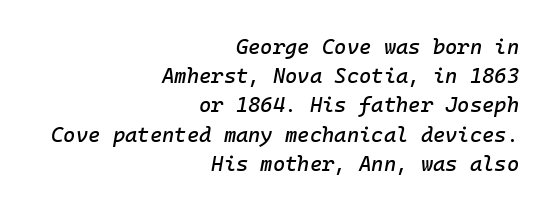
{"italic": "yes", "lean": "right", "slant_degrees": 10, "underline": "no", "align": "right", "line_spacing": "normal", "line_spacing_ratio": 1.39, "letter_spacing": "normal", "letter_spacing_em": 0.0, "glyph_px": 21}
